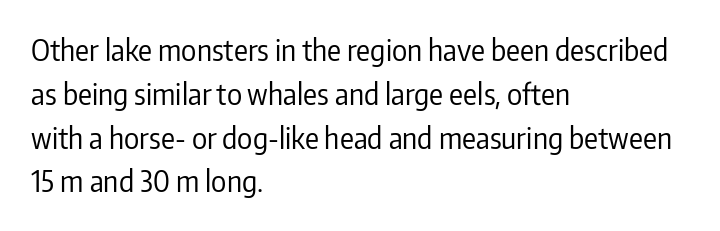
The image shows 29 px regular-weight, condensed sans-serif type, upright; set left-aligned, normal line spacing (1.51x), normal letter spacing, not underlined; low stroke contrast and a medium x-height.
